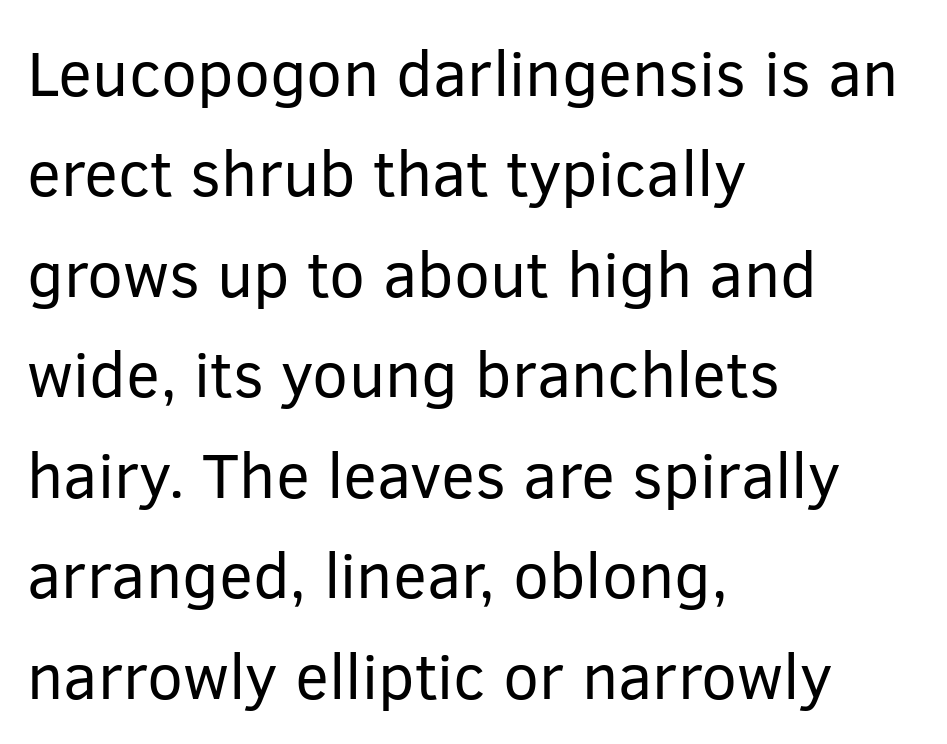
{"serif": "no", "italic": "no", "bold": "no", "weight": "regular", "width": "normal", "stroke_contrast": "low", "x_height": "medium", "monospaced": "no", "underline": "no", "align": "left", "line_spacing": "normal", "line_spacing_ratio": 1.57, "letter_spacing": "normal", "letter_spacing_em": 0.0, "glyph_px": 64}
